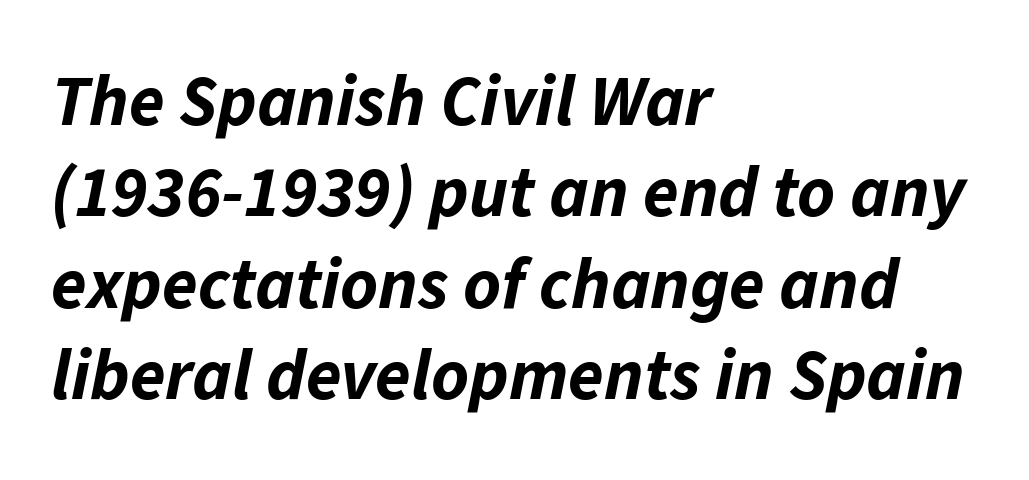
{"italic": "yes", "lean": "right", "slant_degrees": 11, "bold": "yes", "weight": "bold", "width": "normal", "stroke_contrast": "low", "x_height": "medium", "monospaced": "no", "underline": "no", "align": "left", "line_spacing": "normal", "line_spacing_ratio": 1.27, "letter_spacing": "normal", "letter_spacing_em": 0.0, "glyph_px": 72}
